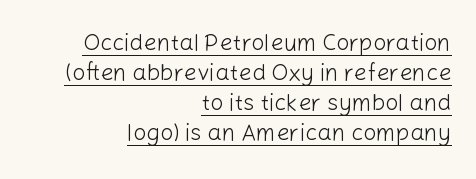
{"italic": "no", "bold": "no", "underline": "yes", "align": "right", "line_spacing": "normal", "line_spacing_ratio": 1.3, "letter_spacing": "normal", "letter_spacing_em": 0.0, "glyph_px": 23}
